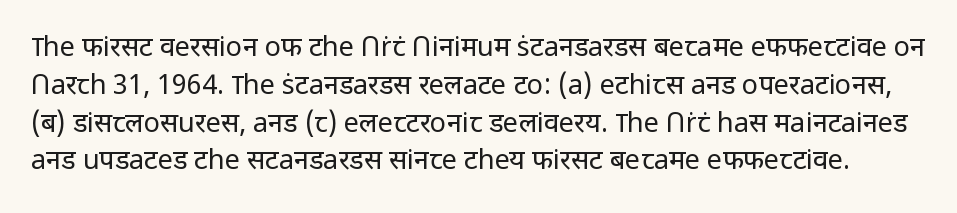
The image shows 27 px text type, upright; set normal line spacing (1.4x), normal letter spacing, not underlined.
